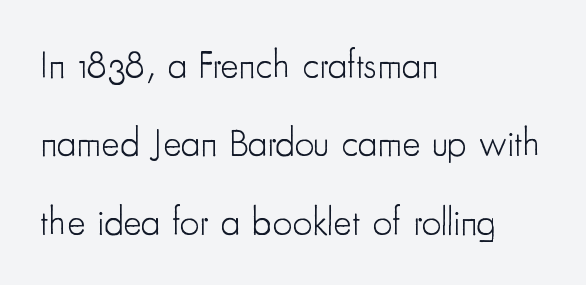
Bare-footed words on every line. Horizontal bands of white between lines are thick stripes. Short and long lines alike share a common starting point at left. Stems and bowls with no extra thickness — not bold.
